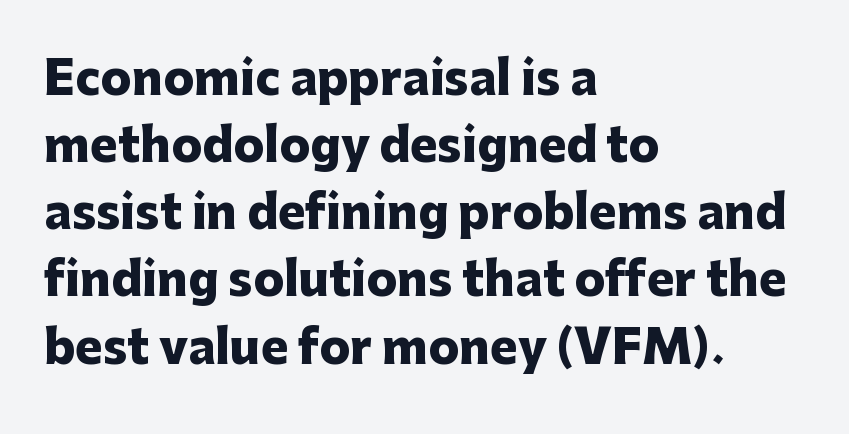
The image shows 46 px heavy sans-serif type, upright; set left-aligned, normal line spacing (1.46x), normal letter spacing, not underlined; low stroke contrast and a medium x-height.
